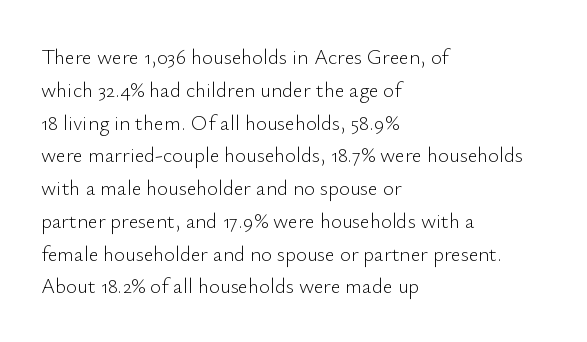
The image shows 21 px text type, upright; set left-aligned, normal line spacing (1.56x), normal letter spacing, not underlined.
